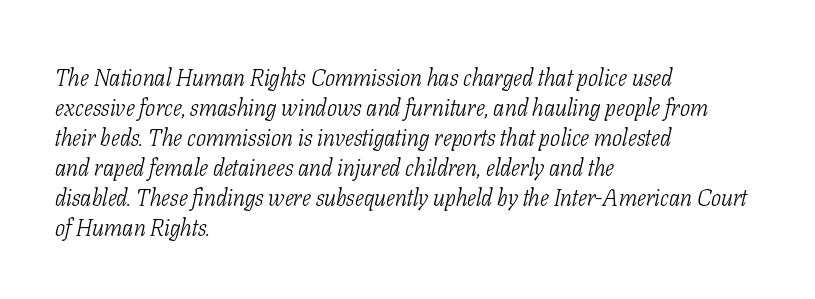
{"italic": "yes", "lean": "right", "slant_degrees": 11, "bold": "no", "underline": "no", "align": "left", "line_spacing": "normal", "line_spacing_ratio": 1.25, "letter_spacing": "normal", "letter_spacing_em": 0.0, "glyph_px": 24}
